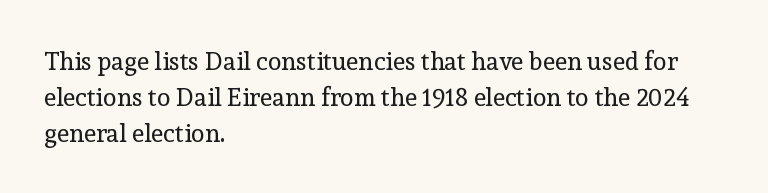
The rendering anchors every line to the left-hand side. Words appear dense and cohesive because spacing is normal. Does the leading feel generous? No, just average. A quiet, ordinary-to-light weight characterises the typeface.
